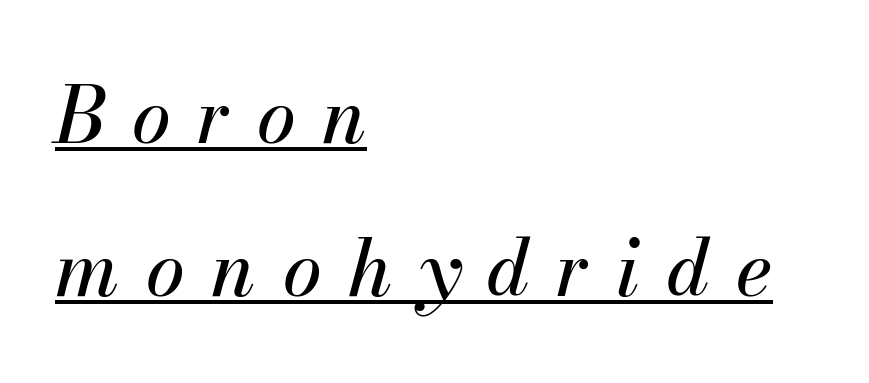
The image shows 78 px text type, italic (leaning right); set left-aligned, loose line spacing (1.96x), unusually wide letter spacing (+0.34 em), underlined; medium stroke contrast and a small x-height.
